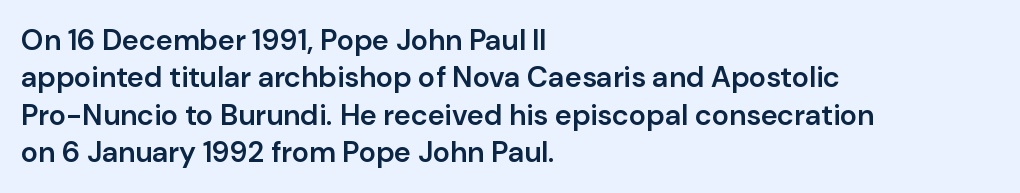
Q: Is the text bold? A: Semi-bold.
Q: Is the text italic (slanted)? A: No, it is upright.
Q: Is the typeface a serif or a sans-serif typeface? A: Sans-serif.
Q: Is the text underlined? A: No.
Q: How is the paragraph aligned? A: Left-aligned.
Q: Is the spacing between letters normal or unusually wide? A: Normal.
Q: Is the spacing between lines tight, normal or loose? A: Normal.
Q: Width (condensed, normal, or wide)? A: Normal.
Q: Stroke contrast? A: Low.
Q: x-height? A: Medium.
Q: Monospaced? A: No.
